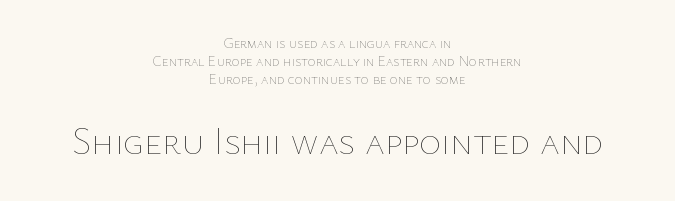
The image shows 38 px thin type, upright; set centered, normal line spacing (1.28x), normal letter spacing, not underlined; the second (bottom) block is 2.71x larger; low stroke contrast and a medium x-height.
